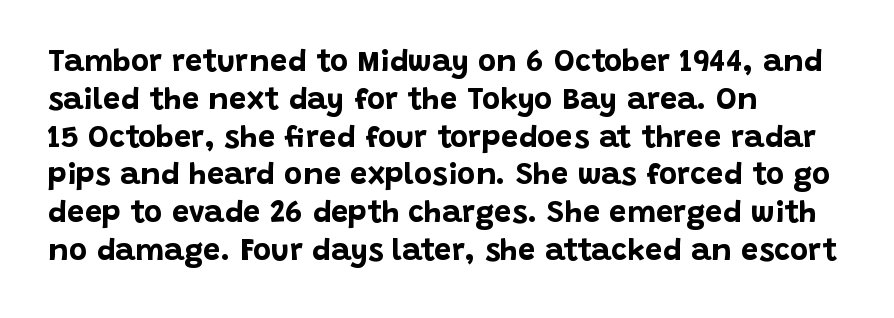
Look at the bottom of the vertical strokes: they stop flat, with no serifs. Left-aligned paragraph, ragged on the right. The lettering stays uniformly vertical, giving the passage a roman look. Type without underlining.
